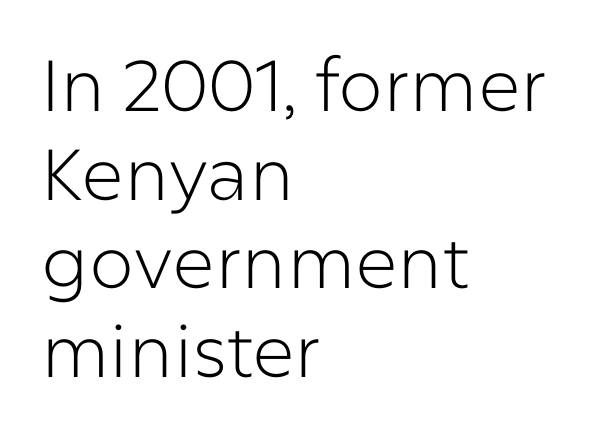
The image shows 72 px light sans-serif type, upright; set left-aligned, line spacing 1.23x, normal letter spacing, not underlined; low stroke contrast and a medium x-height.
